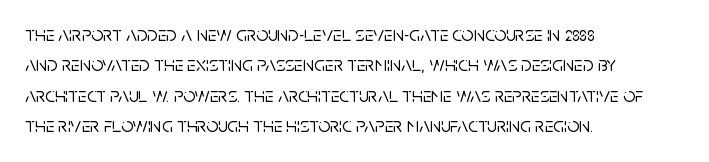
Q: Is the text italic (slanted)? A: No, it is upright.
Q: Is the text underlined? A: No.
Q: How is the paragraph aligned? A: Left-aligned.
Q: Is the spacing between letters normal or unusually wide? A: Normal.
Q: Is the spacing between lines tight, normal or loose? A: Normal.
